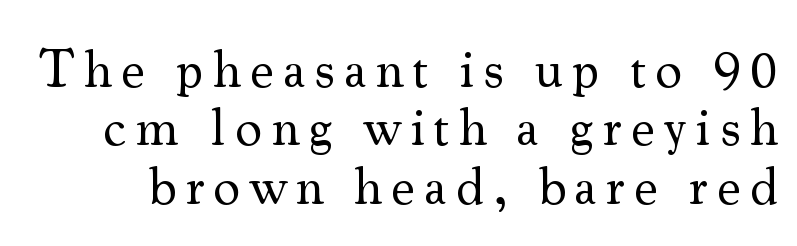
{"serif": "yes", "italic": "no", "bold": "no", "weight": "regular", "width": "normal", "stroke_contrast": "medium", "x_height": "small", "monospaced": "no", "underline": "no", "line_spacing": "tight", "line_spacing_ratio": 1.08, "glyph_px": 54}
